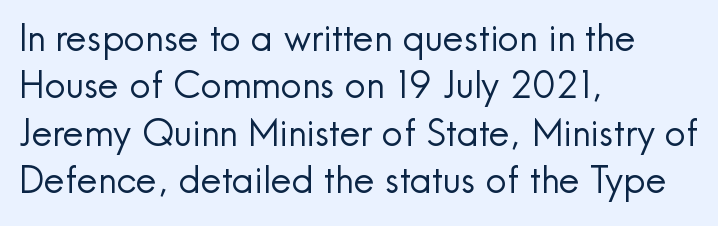
This reads as an unemphasized weight, regular at the heaviest. Whoever set this chose a conventional vertical rhythm. The lettering holds an erect, upright posture throughout. Look at the tracking — it's just the regular setting, nothing added. Bare-footed words on every line. These lines are set flush left with a ragged right edge.
